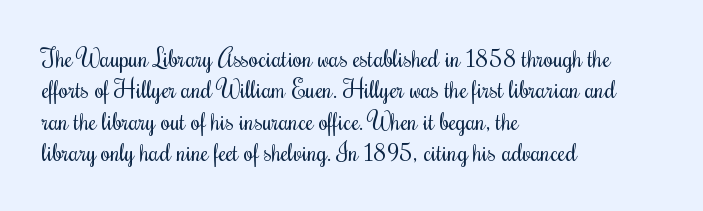
{"bold": "no", "underline": "no", "align": "left", "line_spacing": "normal", "line_spacing_ratio": 1.31, "letter_spacing": "normal", "letter_spacing_em": 0.0, "glyph_px": 24}
